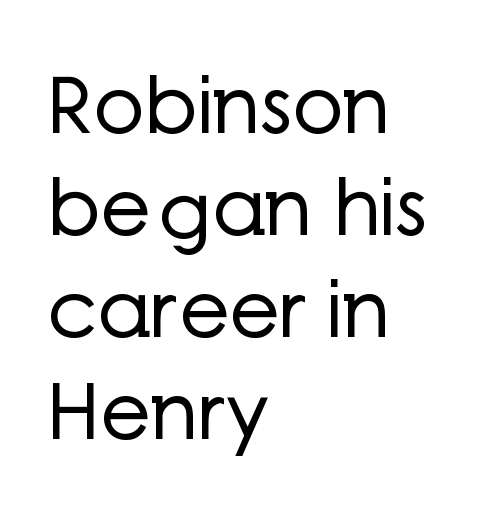
Inter-character spacing is left at the font's built-in metrics. A typesetter would call this proportional, since set widths differ per character. This reads as an unemphasized weight, regular at the heaviest. Honestly, there is no underline to notice here at all. Letterform terminals end flat and unadorned throughout the passage.
